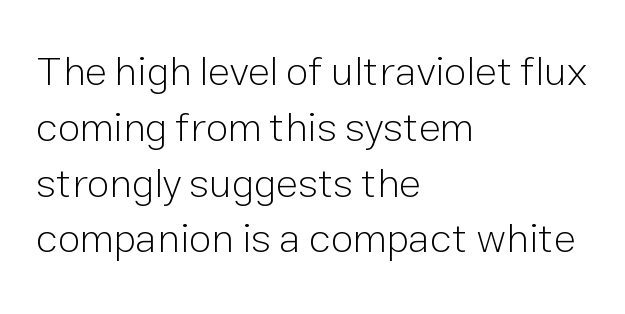
The passage shown is typed in a proportional face where columns would drift. Vertical strokes here are truly vertical. Nothing sits at the stroke ends, so this counts as sans-serif. Baseline-to-baseline distance is the conventional proportion of letter height. Any mark beneath the type? The region is blank. No heavy texture on the line: the type isn't bold.
